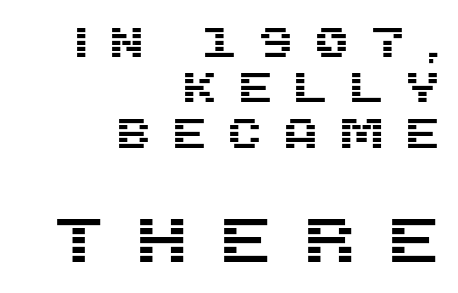
{"serif": "no", "italic": "no", "width": "normal", "stroke_contrast": "medium", "x_height": "large", "monospaced": "no", "underline": "no", "align": "right", "line_spacing": "tight", "line_spacing_ratio": 1.08, "letter_spacing": "wide", "letter_spacing_em": 0.45, "larger_block": "second", "size_ratio": 1.5, "glyph_px": 63}
